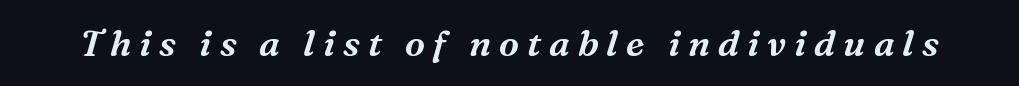
Q: Is the text italic (slanted)? A: Yes, it leans right by about 16 degrees.
Q: Is the typeface a serif or a sans-serif typeface? A: Serif.
Q: Is the text underlined? A: No.
Q: Is the spacing between letters normal or unusually wide? A: Unusually wide.
Q: Width (condensed, normal, or wide)? A: Normal.
Q: Stroke contrast? A: Medium.
Q: x-height? A: Medium.
Q: Monospaced? A: No.
